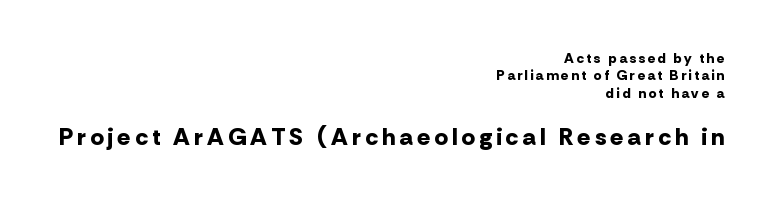
Q: Is the text bold? A: Yes.
Q: Is the text italic (slanted)? A: No, it is upright.
Q: Is the text underlined? A: No.
Q: How is the paragraph aligned? A: Right-aligned.
Q: Is the spacing between lines tight, normal or loose? A: Normal.
Q: Which block of text is set in a larger size, the first (top) or the second (bottom)? A: The second (bottom) one.
